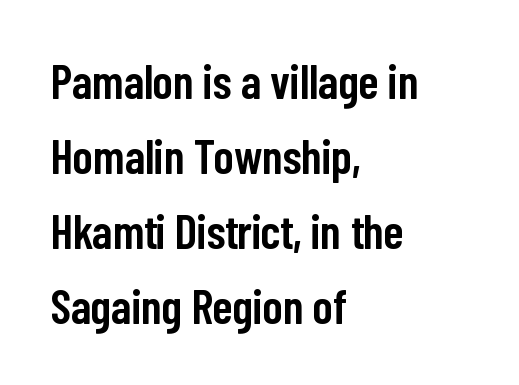
{"serif": "no", "italic": "no", "bold": "semi", "weight": "semibold", "width": "condensed", "stroke_contrast": "low", "x_height": "medium", "monospaced": "no", "underline": "no", "align": "left", "line_spacing": "normal", "line_spacing_ratio": 1.56, "letter_spacing": "normal", "letter_spacing_em": 0.0, "glyph_px": 48}
